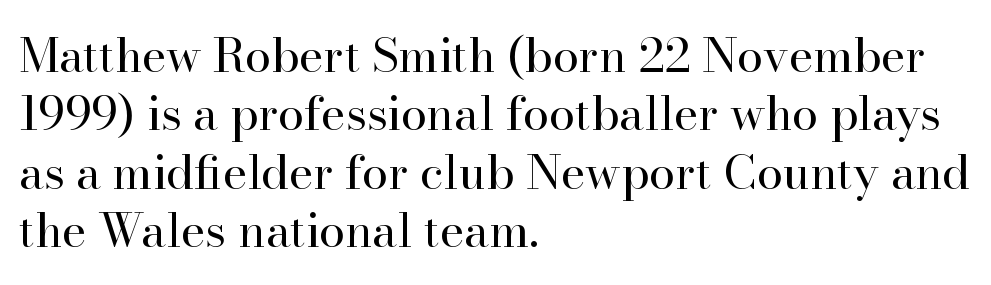
Q: Is the text bold? A: No.
Q: Is the text italic (slanted)? A: No, it is upright.
Q: Is the typeface a serif or a sans-serif typeface? A: Serif.
Q: Is the text underlined? A: No.
Q: How is the paragraph aligned? A: Left-aligned.
Q: Is the spacing between letters normal or unusually wide? A: Normal.
Q: Width (condensed, normal, or wide)? A: Normal.
Q: Stroke contrast? A: High.
Q: x-height? A: Small.
Q: Monospaced? A: No.
